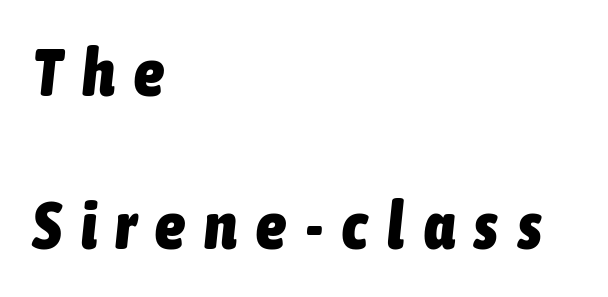
Each word looks stretched out because of the extra space between its letters. Successive baselines arrive slowly, with a big drop between each. The space beneath each line is pristine and unruled. Looks like regular typesetting: each glyph gets only the width it needs.
